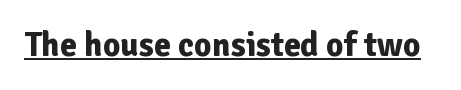
Q: Is the text bold? A: Yes.
Q: Is the text italic (slanted)? A: No, it is upright.
Q: Is the typeface a serif or a sans-serif typeface? A: Sans-serif.
Q: Is the text underlined? A: Yes.
Q: Is the spacing between letters normal or unusually wide? A: Normal.
Q: Width (condensed, normal, or wide)? A: Normal.
Q: Stroke contrast? A: Low.
Q: x-height? A: Medium.
Q: Monospaced? A: No.
